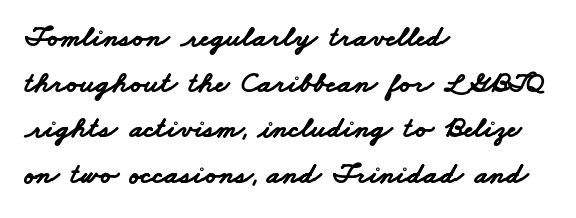
The image shows 30 px bold, wide sans-serif type; set left-aligned, normal line spacing (1.52x), normal letter spacing, not underlined; low stroke contrast and a small x-height.
